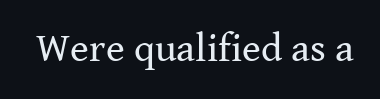
Q: Is the text bold? A: No.
Q: Is the text italic (slanted)? A: No, it is upright.
Q: Is the typeface a serif or a sans-serif typeface? A: Serif.
Q: Is the text underlined? A: No.
Q: Is the spacing between letters normal or unusually wide? A: Normal.
Q: Width (condensed, normal, or wide)? A: Normal.
Q: Stroke contrast? A: Medium.
Q: x-height? A: Medium.
Q: Monospaced? A: No.
